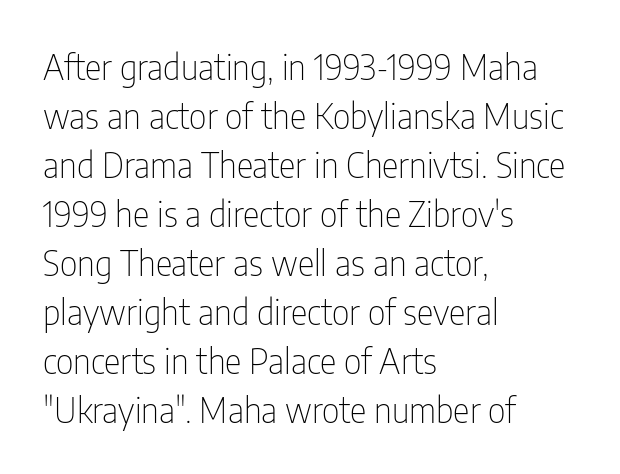
Characters follow at the spacing the type designer built in. Regular leading. If you drew a ruler down the left edge, every line would touch it. The font is comparable to plain body text, perhaps lighter. The typography opts for an upright posture over an oblique one. The space beneath each line is pristine and unruled.
